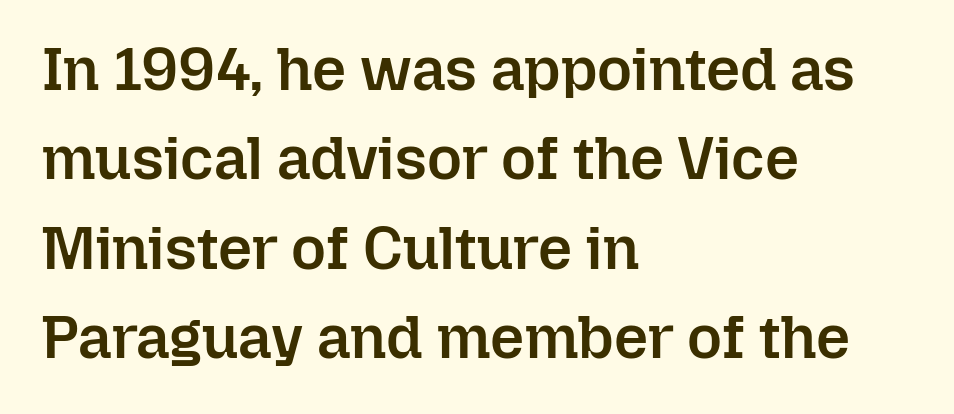
Q: Is the text bold? A: Semi-bold.
Q: Is the text italic (slanted)? A: No, it is upright.
Q: Is the text underlined? A: No.
Q: How is the paragraph aligned? A: Left-aligned.
Q: Is the spacing between letters normal or unusually wide? A: Normal.
Q: Is the spacing between lines tight, normal or loose? A: Normal.
Q: Width (condensed, normal, or wide)? A: Normal.
Q: Stroke contrast? A: Low.
Q: x-height? A: Medium.
Q: Monospaced? A: No.
